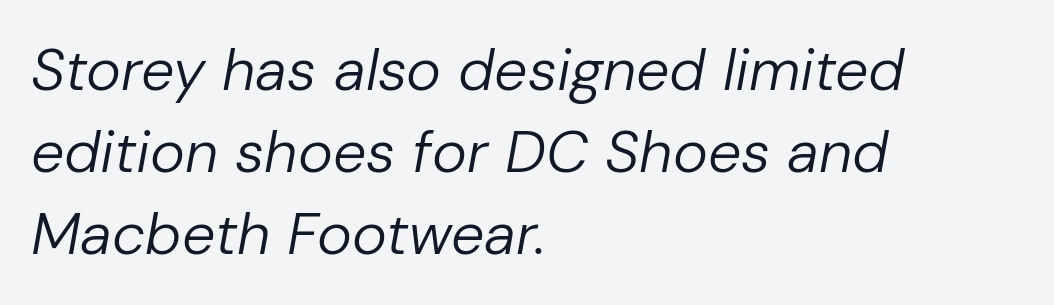
Q: Is the text bold? A: No.
Q: Is the text italic (slanted)? A: Yes, it leans right by about 10 degrees.
Q: Is the text underlined? A: No.
Q: How is the paragraph aligned? A: Left-aligned.
Q: Is the spacing between letters normal or unusually wide? A: Normal.
Q: Is the spacing between lines tight, normal or loose? A: Normal.
Q: Width (condensed, normal, or wide)? A: Normal.
Q: Stroke contrast? A: Low.
Q: x-height? A: Medium.
Q: Monospaced? A: No.
